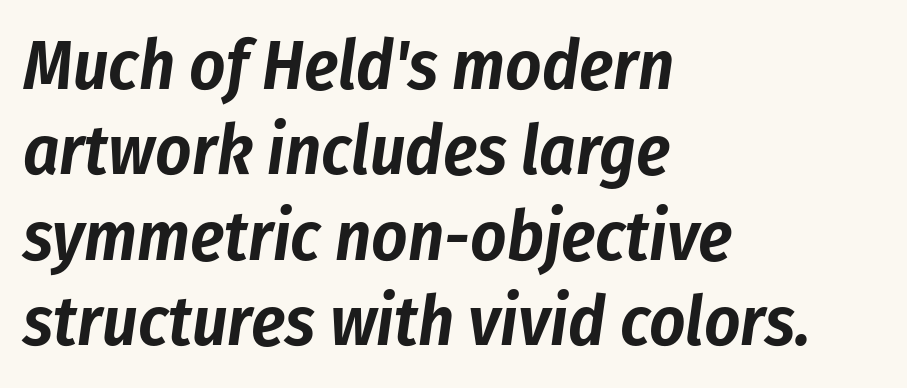
The baseline area is clear. The letters sit at their default tracking, neither squeezed nor spread. This sample is left-justified, so line endings fall wherever the words run out. Designer's note — italics engaged. The letters advance in unequal steps, a hallmark of proportional type.
